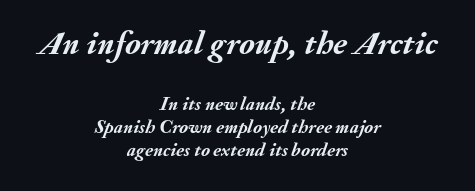
{"italic": "yes", "lean": "right", "slant_degrees": 20, "bold": "yes", "weight": "semibold", "width": "normal", "stroke_contrast": "medium", "x_height": "small", "monospaced": "no", "underline": "no", "align": "center", "line_spacing_ratio": 1.21, "letter_spacing": "normal", "letter_spacing_em": 0.0, "larger_block": "first", "size_ratio": 1.74, "glyph_px": 33}
